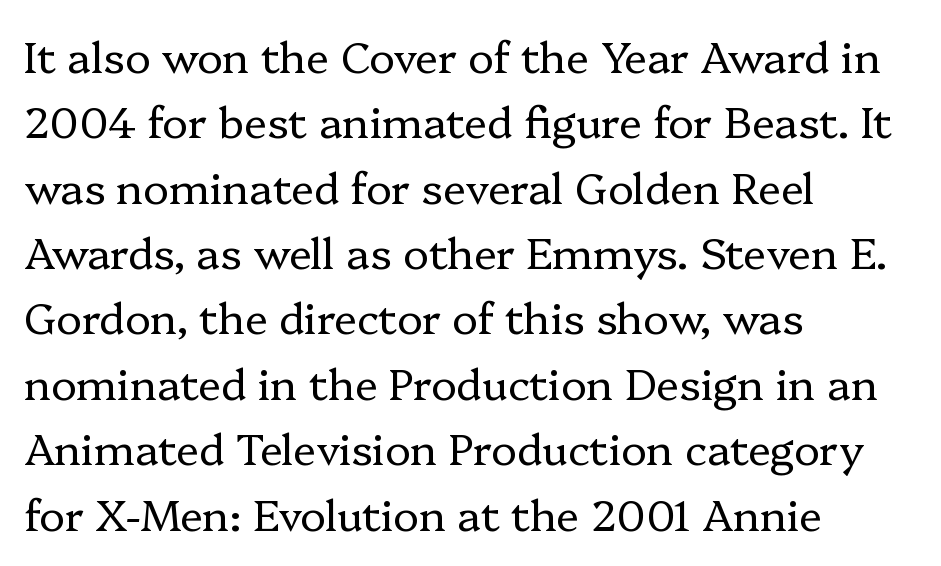
{"serif": "yes", "italic": "no", "bold": "no", "weight": "regular", "width": "normal", "stroke_contrast": "low", "x_height": "medium", "monospaced": "no", "underline": "no", "align": "left", "line_spacing": "normal", "line_spacing_ratio": 1.52, "letter_spacing": "normal", "letter_spacing_em": 0.0, "glyph_px": 43}
